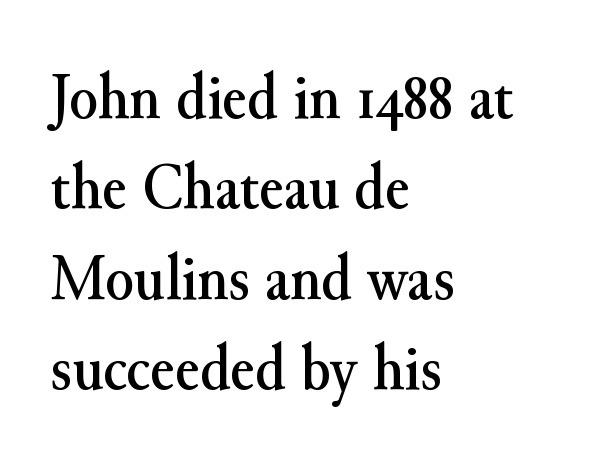
Q: Is the text italic (slanted)? A: No, it is upright.
Q: Is the typeface a serif or a sans-serif typeface? A: Serif.
Q: Is the text underlined? A: No.
Q: How is the paragraph aligned? A: Left-aligned.
Q: Is the spacing between letters normal or unusually wide? A: Normal.
Q: Is the spacing between lines tight, normal or loose? A: Normal.
Q: Width (condensed, normal, or wide)? A: Normal.
Q: Stroke contrast? A: Medium.
Q: x-height? A: Small.
Q: Monospaced? A: No.
